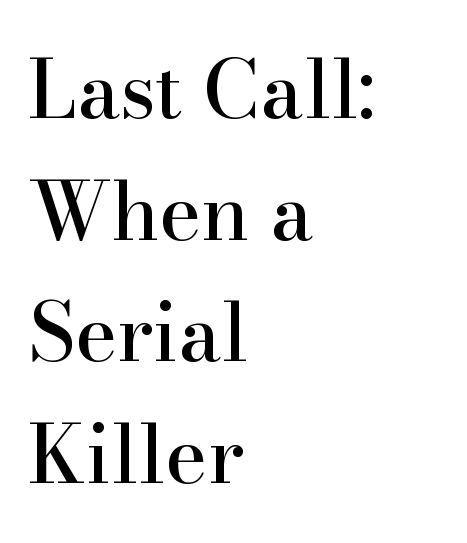
Q: Is the text italic (slanted)? A: No, it is upright.
Q: Is the typeface a serif or a sans-serif typeface? A: Serif.
Q: Is the text underlined? A: No.
Q: How is the paragraph aligned? A: Left-aligned.
Q: Is the spacing between letters normal or unusually wide? A: Normal.
Q: Is the spacing between lines tight, normal or loose? A: Normal.
Q: Width (condensed, normal, or wide)? A: Normal.
Q: Stroke contrast? A: High.
Q: x-height? A: Small.
Q: Monospaced? A: No.
